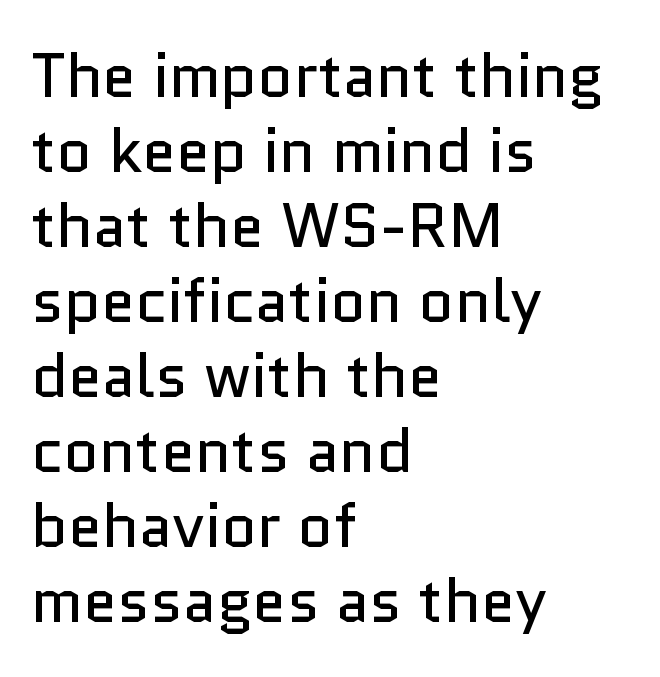
The image shows 62 px regular-weight sans-serif type, upright; set left-aligned, line spacing 1.21x, normal letter spacing, not underlined; low stroke contrast and a medium x-height.
